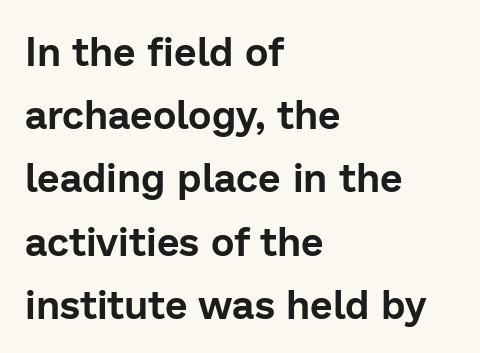
Q: Is the text italic (slanted)? A: No, it is upright.
Q: Is the typeface a serif or a sans-serif typeface? A: Sans-serif.
Q: Is the text underlined? A: No.
Q: How is the paragraph aligned? A: Left-aligned.
Q: Is the spacing between letters normal or unusually wide? A: Normal.
Q: Is the spacing between lines tight, normal or loose? A: Normal.
Q: Width (condensed, normal, or wide)? A: Normal.
Q: Stroke contrast? A: Low.
Q: x-height? A: Medium.
Q: Monospaced? A: No.
